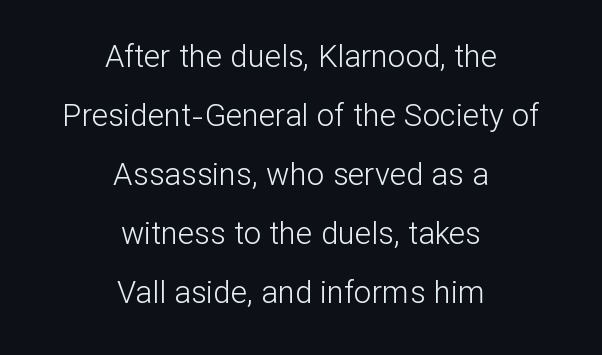
Bare-footed words on every line. A typesetter would mark this as roman, not italic. Is this a fixed-width face? No — the glyphs have proportional, varying widths. The compositor balanced each line on the midline. These lines stand farther apart than default settings would place them. Does extra space separate the letters? No, they use regular spacing.
